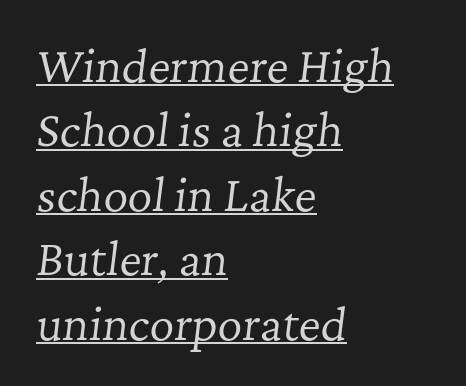
The image shows 43 px regular-weight serif type, italic (leaning right); set left-aligned, normal line spacing (1.5x), normal letter spacing, underlined; low stroke contrast and a medium x-height.
